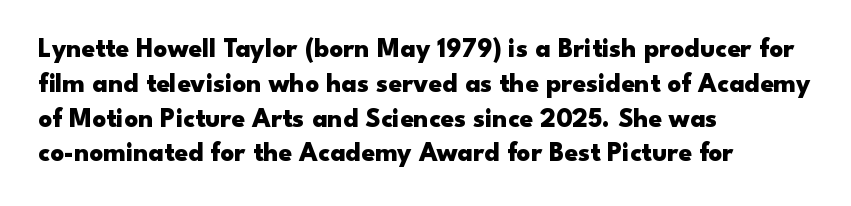
Q: Is the text bold? A: Yes.
Q: Is the text italic (slanted)? A: No, it is upright.
Q: Is the text underlined? A: No.
Q: How is the paragraph aligned? A: Left-aligned.
Q: Is the spacing between letters normal or unusually wide? A: Normal.
Q: Is the spacing between lines tight, normal or loose? A: Normal.
